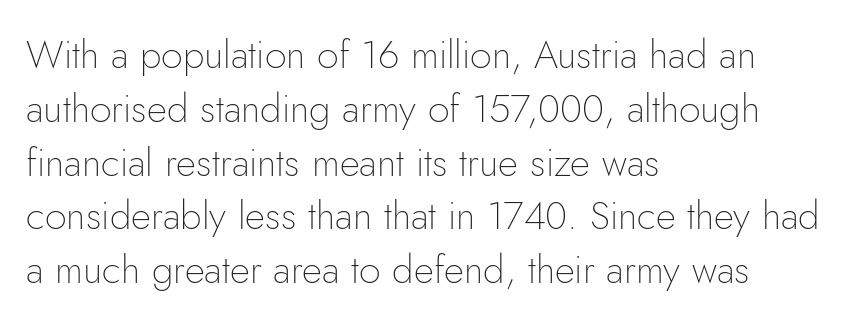
The image shows 39 px thin sans-serif type, upright; set left-aligned, normal line spacing (1.38x), normal letter spacing, not underlined; low stroke contrast and a small x-height.
